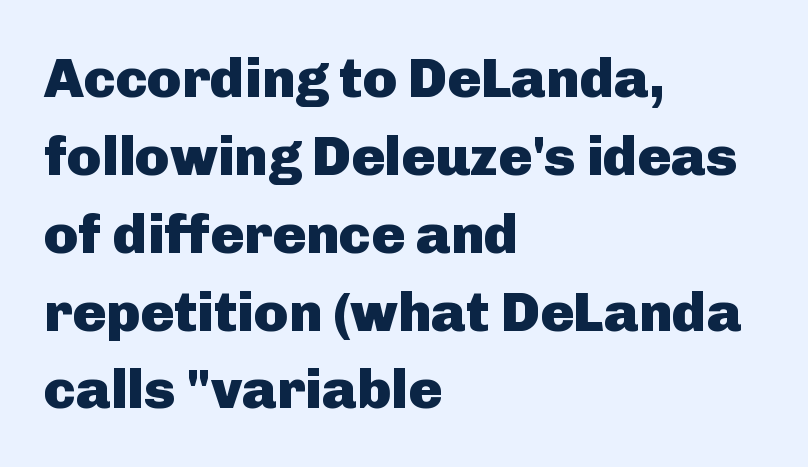
Q: Is the text bold? A: Yes.
Q: Is the text italic (slanted)? A: No, it is upright.
Q: Is the typeface a serif or a sans-serif typeface? A: Sans-serif.
Q: Is the text underlined? A: No.
Q: How is the paragraph aligned? A: Left-aligned.
Q: Is the spacing between letters normal or unusually wide? A: Normal.
Q: Is the spacing between lines tight, normal or loose? A: Normal.
Q: Width (condensed, normal, or wide)? A: Normal.
Q: Stroke contrast? A: Low.
Q: x-height? A: Medium.
Q: Monospaced? A: No.
